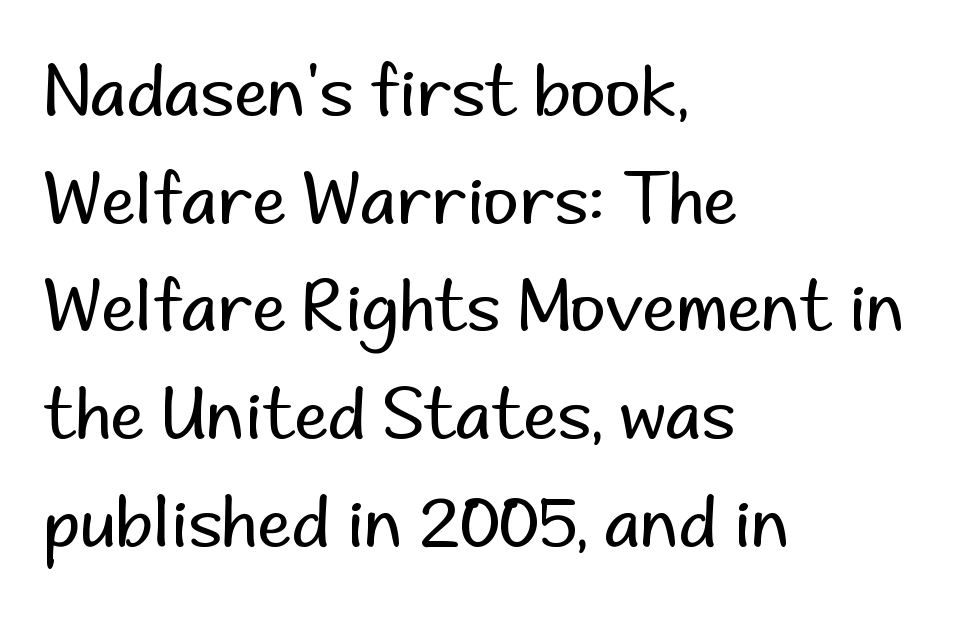
The image shows 69 px regular-weight sans-serif type, upright; set left-aligned, normal line spacing (1.56x), normal letter spacing, not underlined; low stroke contrast and a small x-height.
